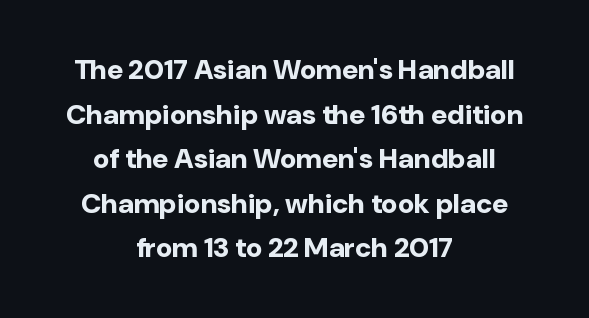
The image shows 28 px bold sans-serif type, upright; set centered, normal line spacing (1.59x), normal letter spacing, not underlined; low stroke contrast and a medium x-height.
